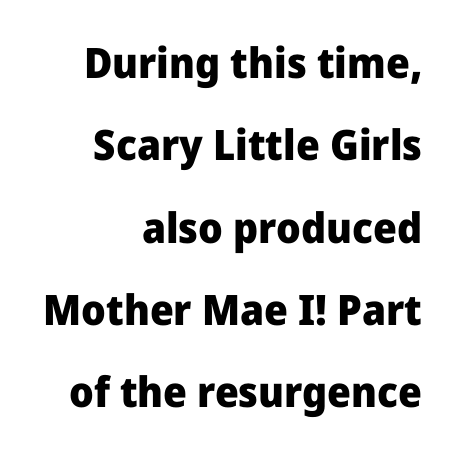
The image shows 42 px heavy sans-serif type, upright; set right-aligned, loose line spacing (1.96x), normal letter spacing, not underlined; low stroke contrast and a medium x-height.
